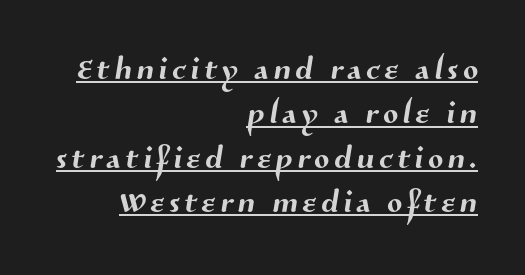
Glance below the letters and you will spot a drawn line. Unlike a traditional serif, this face leaves its strokes unadorned. Notice how the passage keeps a crisp vertical edge on the right only. You could not count columns in this text — the font is proportionally spaced. The block of text is dense from top to bottom, with scant space between rows.
